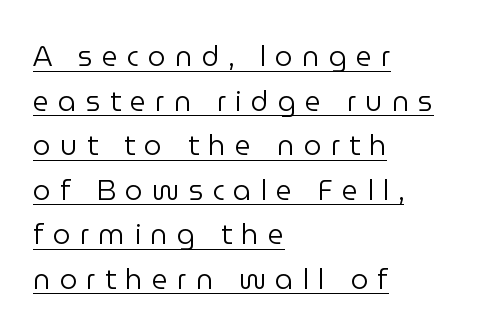
{"serif": "no", "italic": "no", "bold": "no", "weight": "regular", "width": "normal", "stroke_contrast": "low", "x_height": "medium", "monospaced": "no", "underline": "yes", "align": "left", "line_spacing": "normal", "line_spacing_ratio": 1.59, "letter_spacing": "wide", "letter_spacing_em": 0.33, "glyph_px": 28}
